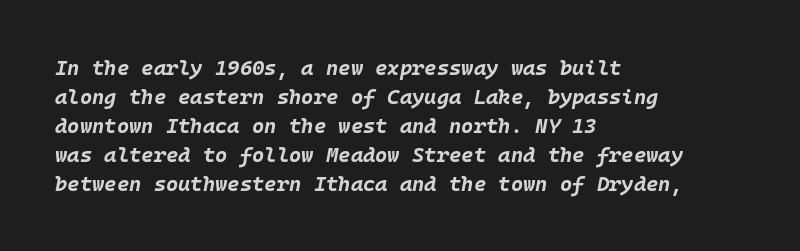
Q: Is the text bold? A: Yes.
Q: Is the text italic (slanted)? A: Yes, it leans right by about 10 degrees.
Q: Is the text underlined? A: No.
Q: How is the paragraph aligned? A: Left-aligned.
Q: Is the spacing between letters normal or unusually wide? A: Normal.
Q: Is the spacing between lines tight, normal or loose? A: Normal.
